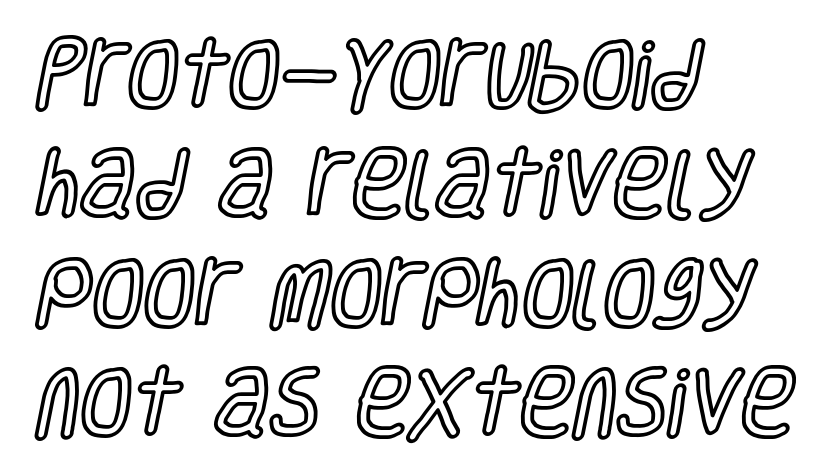
{"width": "condensed", "x_height": "large", "monospaced": "no", "underline": "no", "align": "left", "line_spacing": "normal", "line_spacing_ratio": 1.46, "letter_spacing": "normal", "letter_spacing_em": 0.0, "glyph_px": 75}
